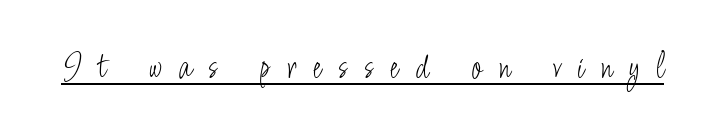
{"serif": "no", "bold": "no", "weight": "light", "width": "condensed", "stroke_contrast": "low", "x_height": "small", "monospaced": "no", "underline": "yes", "letter_spacing": "wide", "letter_spacing_em": 0.44, "glyph_px": 38}
